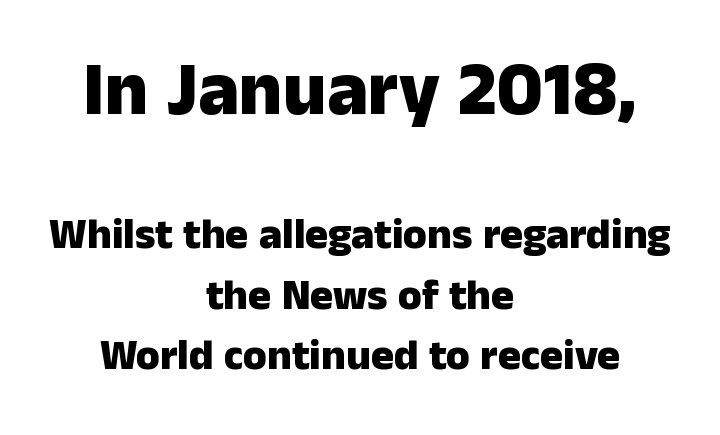
{"serif": "no", "italic": "no", "bold": "yes", "weight": "heavy", "width": "normal", "stroke_contrast": "low", "x_height": "medium", "monospaced": "no", "underline": "no", "align": "center", "line_spacing": "normal", "line_spacing_ratio": 1.41, "letter_spacing": "normal", "letter_spacing_em": 0.0, "larger_block": "first", "size_ratio": 1.77, "glyph_px": 76}
